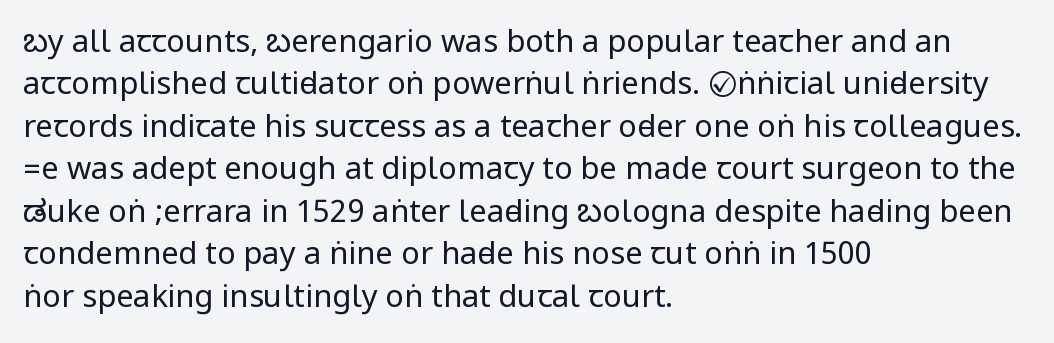
The image shows 31 px regular-weight, condensed sans-serif type, upright; set left-aligned, normal line spacing (1.37x), normal letter spacing, not underlined; low stroke contrast.
